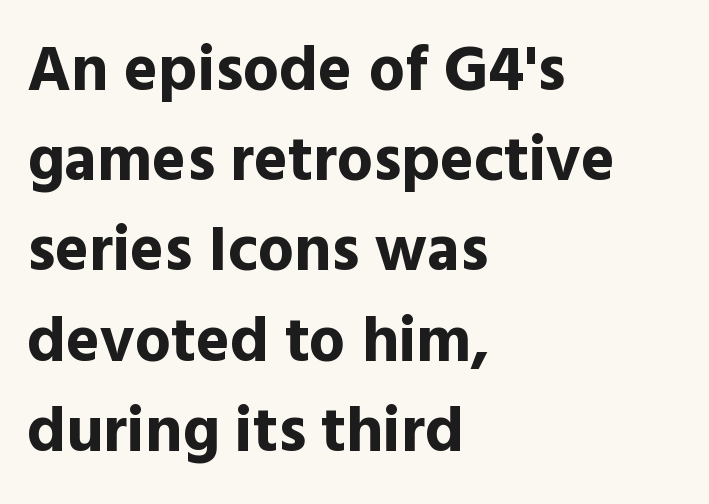
{"serif": "no", "italic": "no", "bold": "yes", "weight": "bold", "width": "normal", "x_height": "medium", "monospaced": "no", "underline": "no", "align": "left", "line_spacing": "normal", "line_spacing_ratio": 1.41, "letter_spacing": "normal", "letter_spacing_em": 0.0, "glyph_px": 64}
